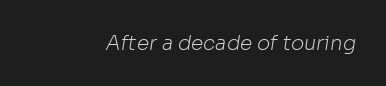
Think standard paragraph weight, or any step lighter than that. Spacing between characters is what you'd get straight out of the box. The space directly below the letters is spotless.
